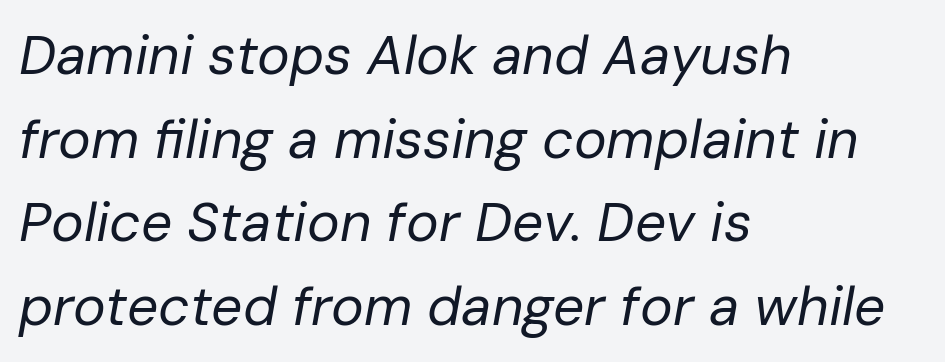
{"italic": "yes", "lean": "right", "slant_degrees": 10, "bold": "no", "weight": "regular", "width": "normal", "stroke_contrast": "low", "x_height": "medium", "monospaced": "no", "underline": "no", "align": "left", "line_spacing": "normal", "line_spacing_ratio": 1.52, "letter_spacing": "normal", "letter_spacing_em": 0.0, "glyph_px": 55}
